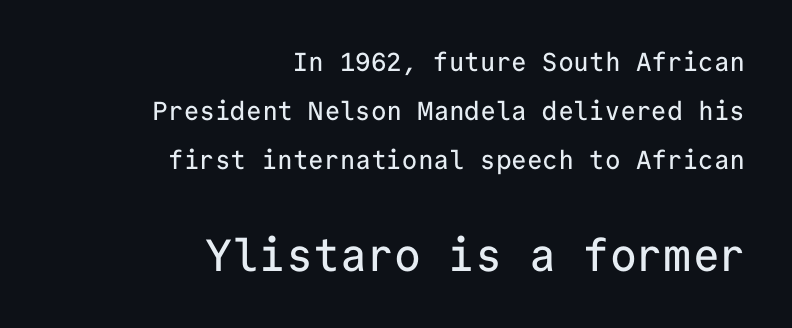
{"serif": "no", "italic": "no", "width": "normal", "stroke_contrast": "low", "x_height": "medium", "monospaced": "yes", "underline": "no", "align": "right", "line_spacing_ratio": 1.89, "letter_spacing": "normal", "letter_spacing_em": 0.0, "larger_block": "second", "size_ratio": 1.73, "glyph_px": 45}
